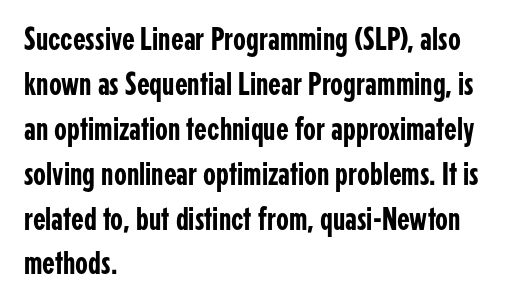
{"serif": "no", "italic": "no", "width": "condensed", "stroke_contrast": "low", "x_height": "medium", "monospaced": "no", "underline": "no", "align": "left", "line_spacing": "normal", "line_spacing_ratio": 1.36, "letter_spacing": "normal", "letter_spacing_em": 0.0, "glyph_px": 33}
